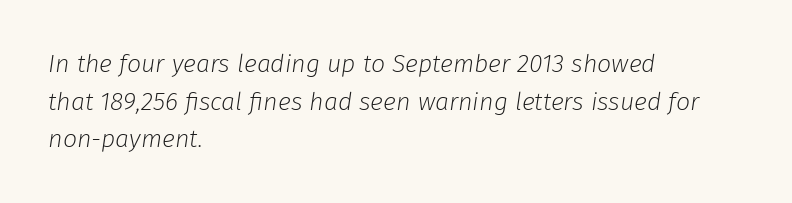
Q: Is the text bold? A: No.
Q: Is the text italic (slanted)? A: Yes, it leans right by about 8 degrees.
Q: Is the text underlined? A: No.
Q: How is the paragraph aligned? A: Left-aligned.
Q: Is the spacing between letters normal or unusually wide? A: Normal.
Q: Is the spacing between lines tight, normal or loose? A: Normal.
